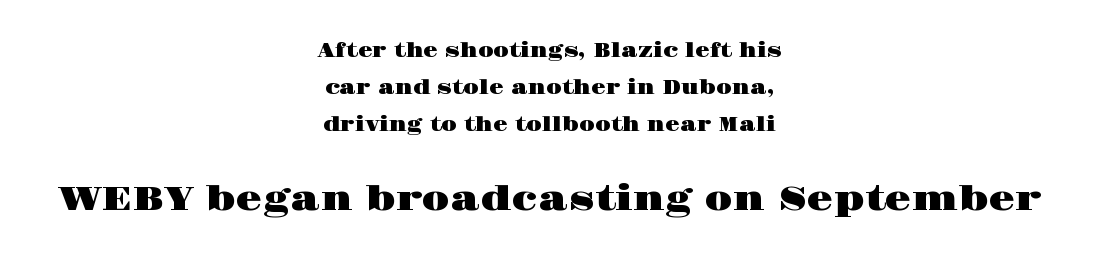
The later block is typeset at a bigger size than the earlier block. Visually the block forms a symmetrical silhouette, jagged on both flanks. A clean baseline with only descenders dipping below it. Nobody touched the tracking dial on this one. The lettering stays uniformly vertical, giving the passage a roman look. This sample uses a serif face.
